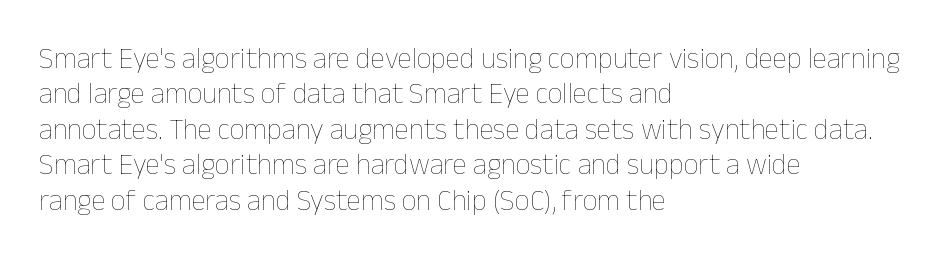
Q: Is the text bold? A: No.
Q: Is the text italic (slanted)? A: No, it is upright.
Q: Is the text underlined? A: No.
Q: How is the paragraph aligned? A: Left-aligned.
Q: Is the spacing between letters normal or unusually wide? A: Normal.
Q: Width (condensed, normal, or wide)? A: Normal.
Q: Stroke contrast? A: Low.
Q: x-height? A: Medium.
Q: Monospaced? A: No.
